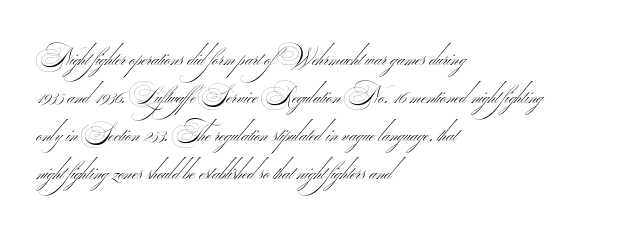
The image shows 24 px text type; set left-aligned, normal line spacing (1.59x), normal letter spacing, not underlined.
